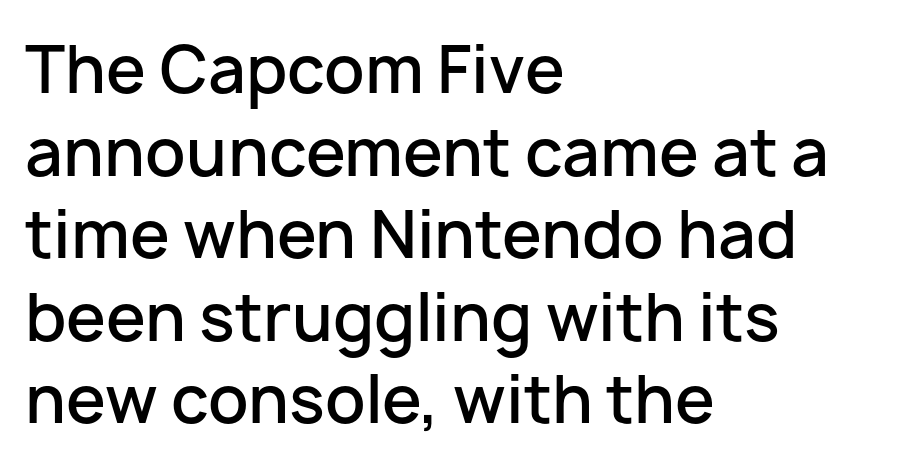
{"serif": "no", "italic": "no", "bold": "semi", "weight": "semibold", "width": "normal", "stroke_contrast": "low", "x_height": "medium", "monospaced": "no", "underline": "no", "align": "left", "line_spacing": "normal", "line_spacing_ratio": 1.29, "letter_spacing": "normal", "letter_spacing_em": 0.0, "glyph_px": 64}
